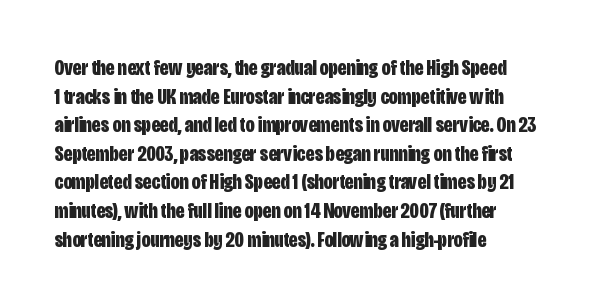
{"italic": "no", "bold": "yes", "underline": "no", "align": "left", "line_spacing": "normal", "line_spacing_ratio": 1.3, "letter_spacing": "normal", "letter_spacing_em": 0.0, "glyph_px": 22}
